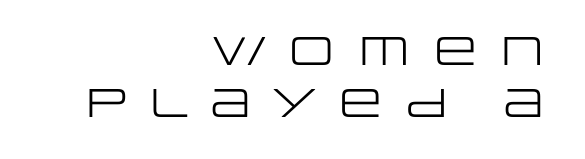
{"serif": "no", "italic": "no", "bold": "no", "weight": "regular", "width": "wide", "stroke_contrast": "low", "x_height": "large", "monospaced": "no", "underline": "no", "align": "right", "line_spacing": "normal", "line_spacing_ratio": 1.31, "glyph_px": 40}
